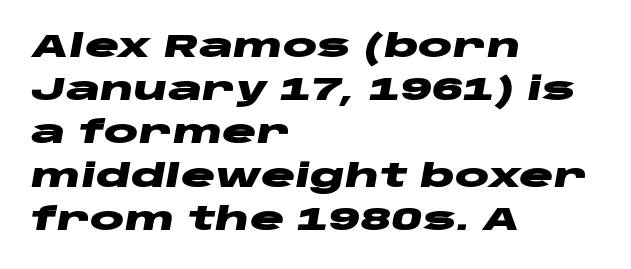
The image shows 32 px heavy, wide type, italic (leaning right); set left-aligned, normal line spacing (1.35x), normal letter spacing, not underlined; low stroke contrast and a large x-height.
